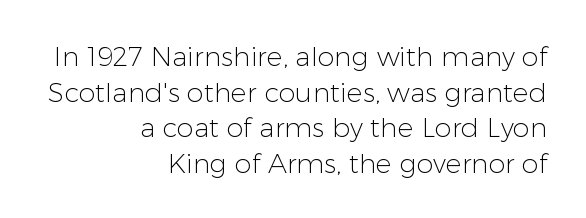
Q: Is the text bold? A: No.
Q: Is the text italic (slanted)? A: No, it is upright.
Q: Is the text underlined? A: No.
Q: How is the paragraph aligned? A: Right-aligned.
Q: Is the spacing between letters normal or unusually wide? A: Normal.
Q: Is the spacing between lines tight, normal or loose? A: Normal.
